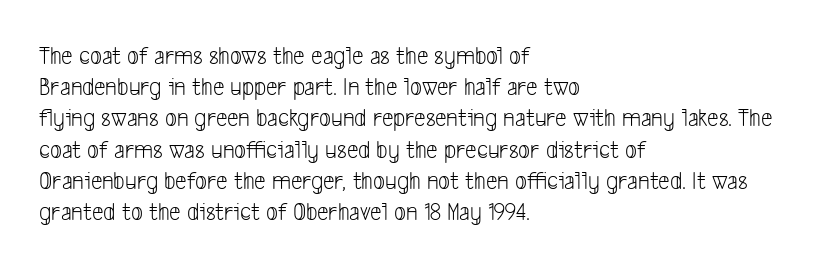
The image shows 26 px text type; set left-aligned, line spacing 1.2x, normal letter spacing, not underlined.
